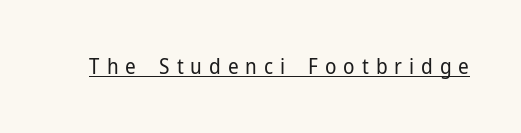
Q: Is the text bold? A: No.
Q: Is the text italic (slanted)? A: No, it is upright.
Q: Is the text underlined? A: Yes.
Q: Is the spacing between letters normal or unusually wide? A: Unusually wide.
